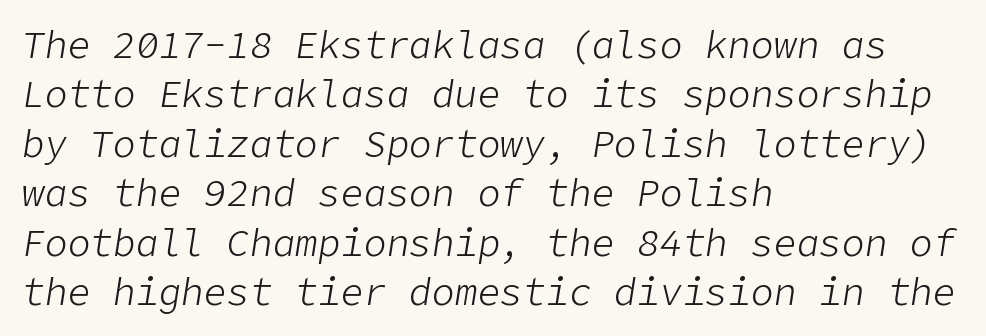
{"italic": "yes", "lean": "right", "slant_degrees": 9, "bold": "no", "weight": "light", "width": "normal", "stroke_contrast": "low", "x_height": "medium", "underline": "no", "align": "left", "line_spacing": "normal", "line_spacing_ratio": 1.3, "letter_spacing": "normal", "letter_spacing_em": 0.0, "glyph_px": 38}
